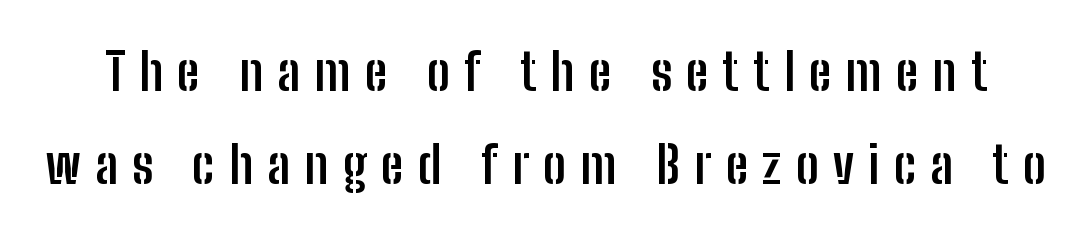
A dark, heavy texture on the line: the type is bold. Italic: no, the glyphs are upright roman. Looks like regular typesetting: each glyph gets only the width it needs. The designer went with a sans here, leaving each stem footless.
